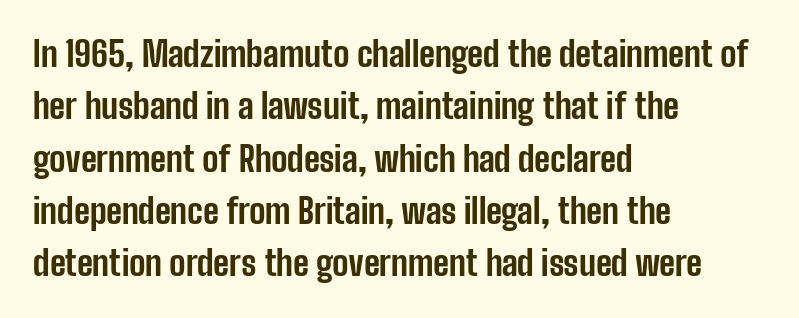
Q: Is the text bold? A: Yes.
Q: Is the text italic (slanted)? A: No, it is upright.
Q: Is the typeface a serif or a sans-serif typeface? A: Sans-serif.
Q: Is the text underlined? A: No.
Q: How is the paragraph aligned? A: Left-aligned.
Q: Is the spacing between letters normal or unusually wide? A: Normal.
Q: Is the spacing between lines tight, normal or loose? A: Normal.
Q: Width (condensed, normal, or wide)? A: Condensed.
Q: Stroke contrast? A: Low.
Q: x-height? A: Medium.
Q: Monospaced? A: No.
